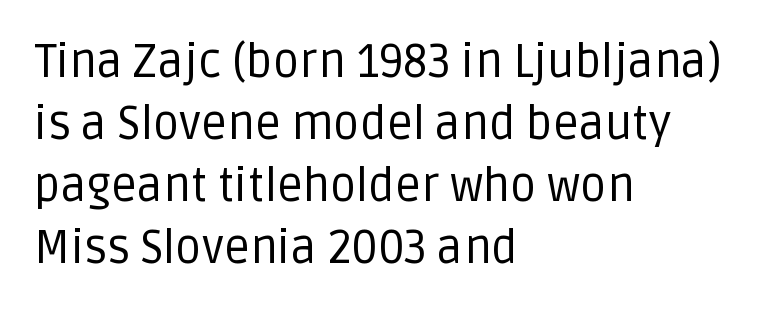
{"serif": "no", "italic": "no", "bold": "no", "weight": "regular", "width": "normal", "stroke_contrast": "low", "x_height": "large", "monospaced": "no", "underline": "no", "align": "left", "line_spacing": "normal", "line_spacing_ratio": 1.35, "letter_spacing": "normal", "letter_spacing_em": 0.0, "glyph_px": 46}
